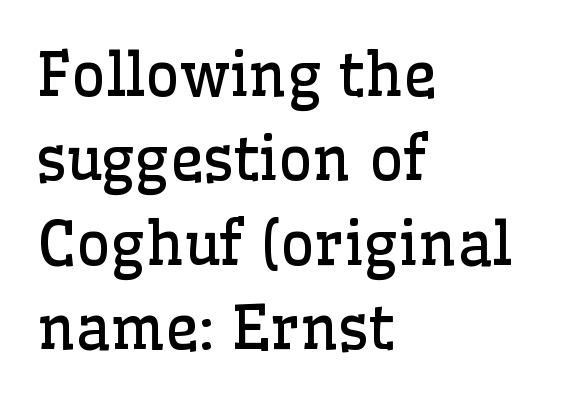
The image shows 59 px regular-weight serif type, upright; set left-aligned, normal line spacing (1.43x), normal letter spacing, not underlined; low stroke contrast and a medium x-height.
